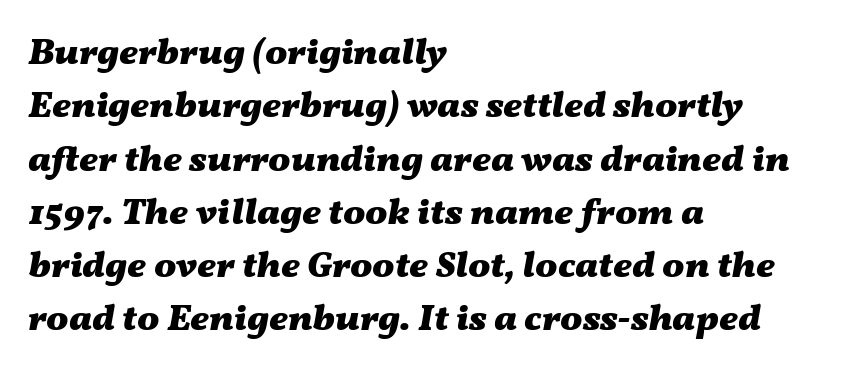
Check under the words: just untouched page. Notice how descenders clear the ascenders below comfortably — that's standard leading. Line starts are locked; line ends wander. Slanted lettering throughout.
